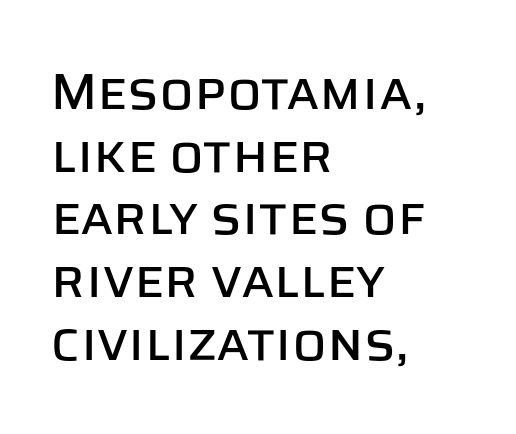
Character widths vary here, with narrow letters taking less room than wide ones. These lines were composed using upright roman letters. Descenders are the only things crossing below the line. One-word summary of the alignment: left.
